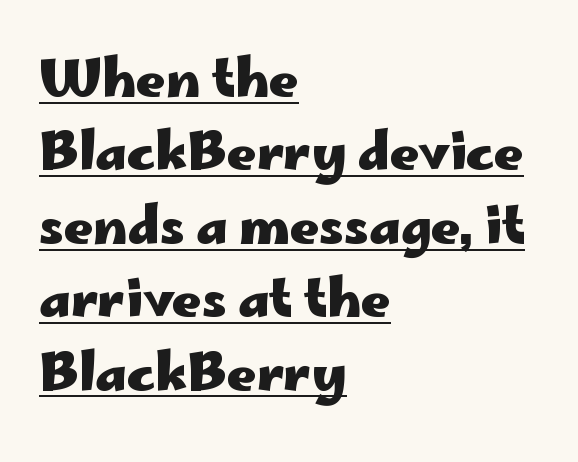
These lines carry a lot of weight — the face is fully bold. The vertical gap from one line to the next is medium. The letters carry no serifs — their stems end cleanly without finishing strokes. Horizontal alignment here is leftward, the default for most running prose.
